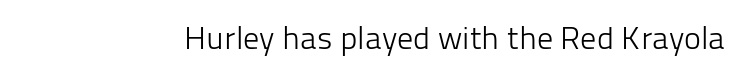
{"serif": "no", "italic": "no", "bold": "no", "weight": "light", "width": "normal", "stroke_contrast": "low", "x_height": "medium", "monospaced": "no", "underline": "no", "letter_spacing": "normal", "letter_spacing_em": 0.0, "glyph_px": 32}
